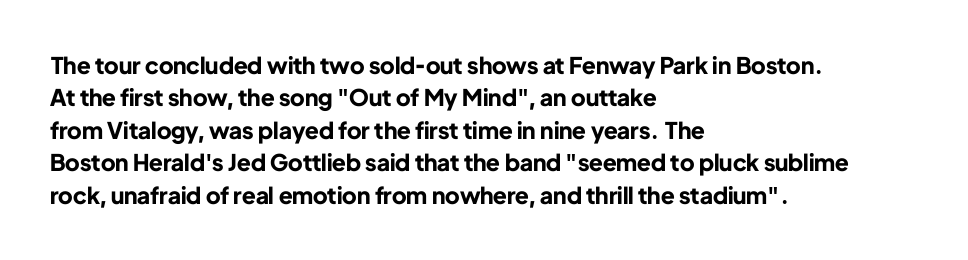
{"italic": "no", "bold": "yes", "underline": "no", "align": "left", "line_spacing": "normal", "line_spacing_ratio": 1.41, "letter_spacing": "normal", "letter_spacing_em": 0.0, "glyph_px": 23}
